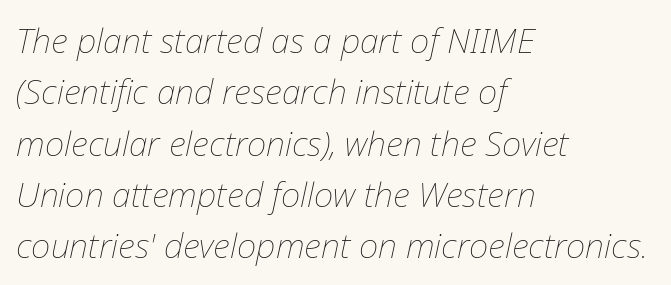
Q: Is the text bold? A: No.
Q: Is the text italic (slanted)? A: Yes, it leans right by about 12 degrees.
Q: Is the text underlined? A: No.
Q: How is the paragraph aligned? A: Left-aligned.
Q: Is the spacing between letters normal or unusually wide? A: Normal.
Q: Is the spacing between lines tight, normal or loose? A: Normal.
Q: Width (condensed, normal, or wide)? A: Normal.
Q: Stroke contrast? A: Low.
Q: x-height? A: Medium.
Q: Monospaced? A: No.
